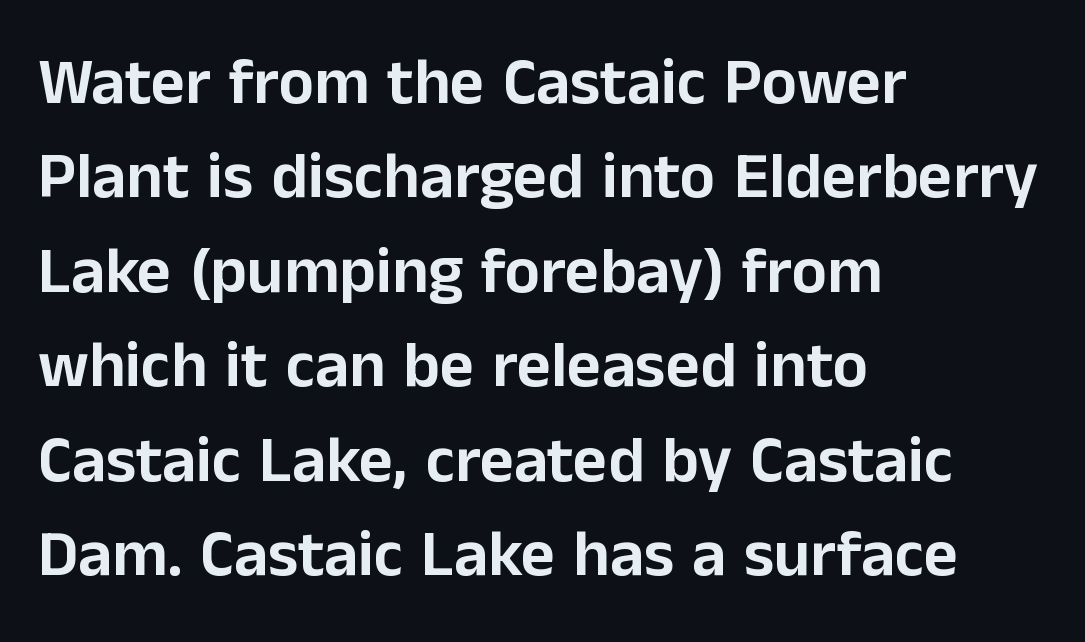
{"serif": "no", "italic": "no", "width": "normal", "stroke_contrast": "low", "x_height": "medium", "monospaced": "no", "underline": "no", "align": "left", "line_spacing": "normal", "line_spacing_ratio": 1.43, "letter_spacing": "normal", "letter_spacing_em": 0.0, "glyph_px": 66}
